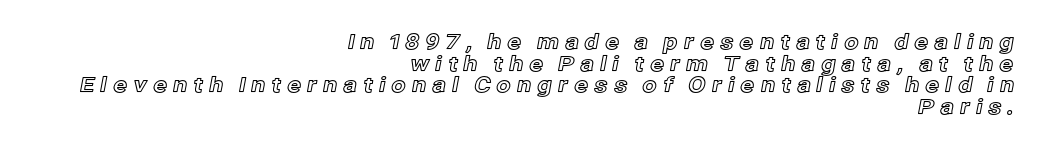
The image shows 21 px text type; set right-aligned, tight line spacing (1.03x), unusually wide letter spacing (+0.27 em), not underlined.
